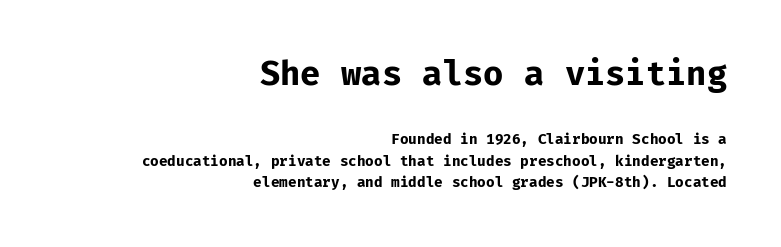
Q: Is the text bold? A: Yes.
Q: Is the text italic (slanted)? A: No, it is upright.
Q: Is the typeface a serif or a sans-serif typeface? A: Sans-serif.
Q: Is the text underlined? A: No.
Q: How is the paragraph aligned? A: Right-aligned.
Q: Is the spacing between letters normal or unusually wide? A: Normal.
Q: Is the spacing between lines tight, normal or loose? A: Normal.
Q: Which block of text is set in a larger size, the first (top) or the second (bottom)? A: The first (top) one.
Q: Width (condensed, normal, or wide)? A: Normal.
Q: Stroke contrast? A: Low.
Q: x-height? A: Medium.
